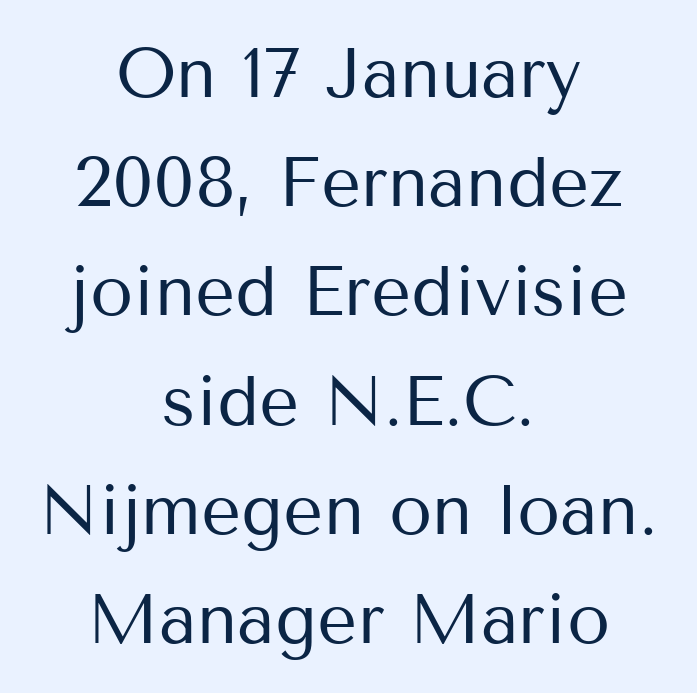
{"serif": "no", "italic": "no", "bold": "no", "weight": "regular", "width": "normal", "stroke_contrast": "medium", "x_height": "medium", "monospaced": "no", "underline": "no", "align": "center", "line_spacing": "normal", "line_spacing_ratio": 1.56, "letter_spacing": "normal", "letter_spacing_em": 0.0, "glyph_px": 70}
